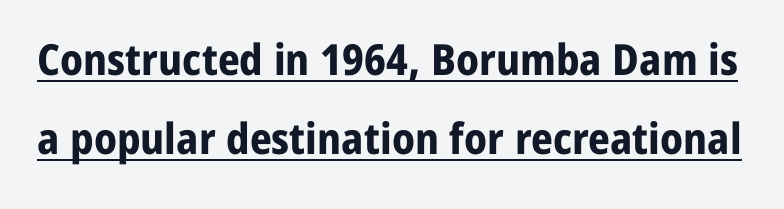
Q: Is the text bold? A: Yes.
Q: Is the text italic (slanted)? A: No, it is upright.
Q: Is the typeface a serif or a sans-serif typeface? A: Sans-serif.
Q: Is the text underlined? A: Yes.
Q: Is the spacing between letters normal or unusually wide? A: Normal.
Q: Width (condensed, normal, or wide)? A: Normal.
Q: Stroke contrast? A: Low.
Q: x-height? A: Medium.
Q: Monospaced? A: No.
